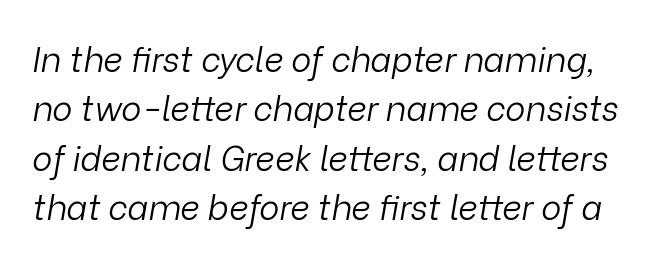
The rendering keeps characters at their native spacing. The rendering applies a slant to the glyphs. Character widths vary here, with narrow letters taking less room than wide ones. The weight would be labelled regular, book, light, or lighter still. The area under the type is left untouched.
